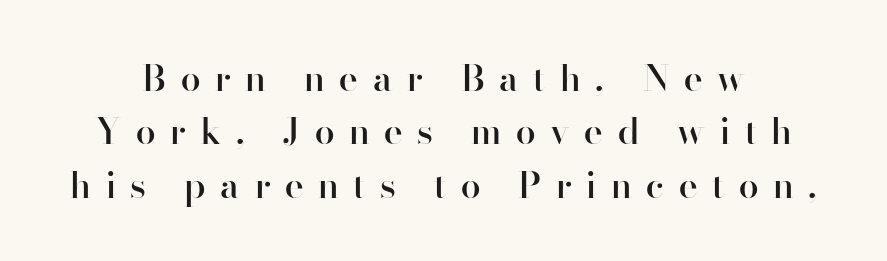
Q: Is the text bold? A: Semi-bold.
Q: Is the text italic (slanted)? A: No, it is upright.
Q: Is the typeface a serif or a sans-serif typeface? A: Sans-serif.
Q: Is the text underlined? A: No.
Q: Is the spacing between letters normal or unusually wide? A: Unusually wide.
Q: Is the spacing between lines tight, normal or loose? A: Normal.
Q: Width (condensed, normal, or wide)? A: Normal.
Q: Stroke contrast? A: High.
Q: x-height? A: Small.
Q: Monospaced? A: No.
